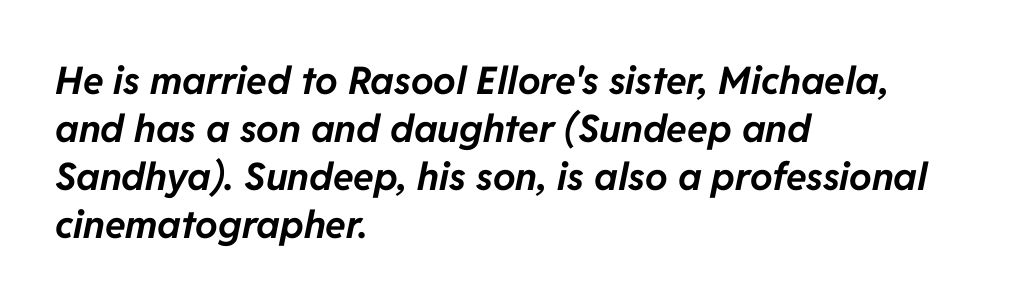
Q: Is the text bold? A: Yes.
Q: Is the text italic (slanted)? A: Yes, it leans right by about 11 degrees.
Q: Is the text underlined? A: No.
Q: How is the paragraph aligned? A: Left-aligned.
Q: Is the spacing between letters normal or unusually wide? A: Normal.
Q: Is the spacing between lines tight, normal or loose? A: Normal.
Q: Width (condensed, normal, or wide)? A: Normal.
Q: Stroke contrast? A: Low.
Q: x-height? A: Medium.
Q: Monospaced? A: No.
